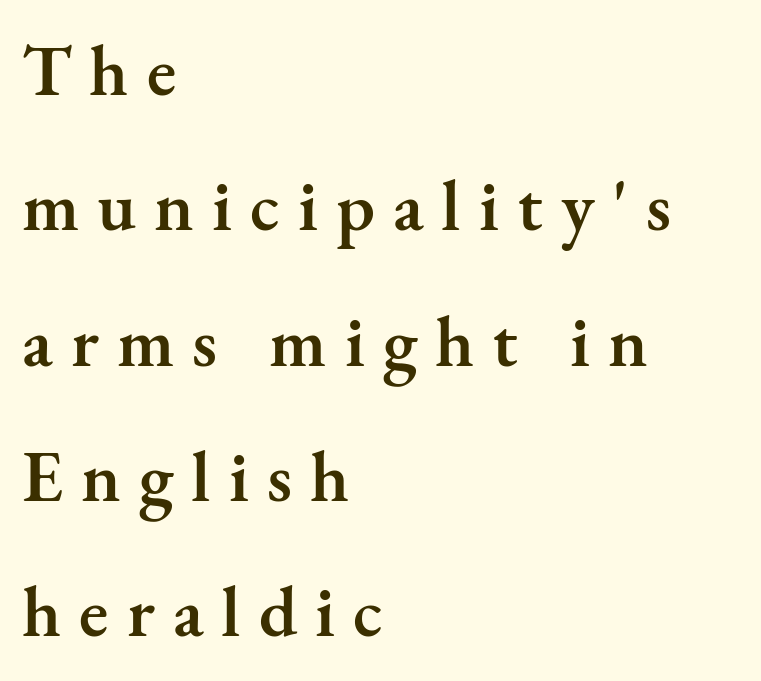
Visually the block forms a straight wall on the left and a jagged coastline on the right. Note the varied advance widths — an 'i' is clearly narrower than an 'm'. Look at the tracking — it's clearly loosened, letters drifting apart. The glyphs have the mass of a demibold cut, below bold. Notice how the stems are strictly vertical — no italics here. What kind of face is this? One with serifs.
